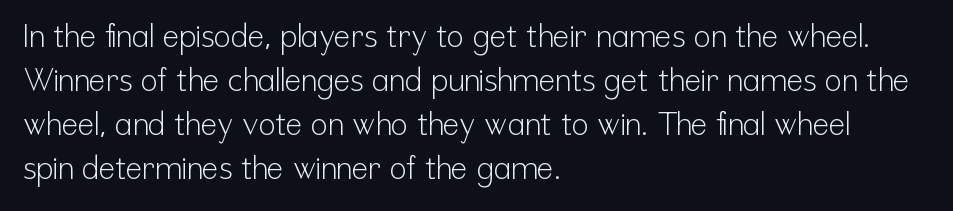
{"serif": "no", "italic": "no", "bold": "no", "weight": "light", "width": "condensed", "stroke_contrast": "low", "x_height": "medium", "monospaced": "no", "underline": "no", "align": "left", "line_spacing": "normal", "line_spacing_ratio": 1.42, "letter_spacing": "normal", "letter_spacing_em": 0.0, "glyph_px": 31}
